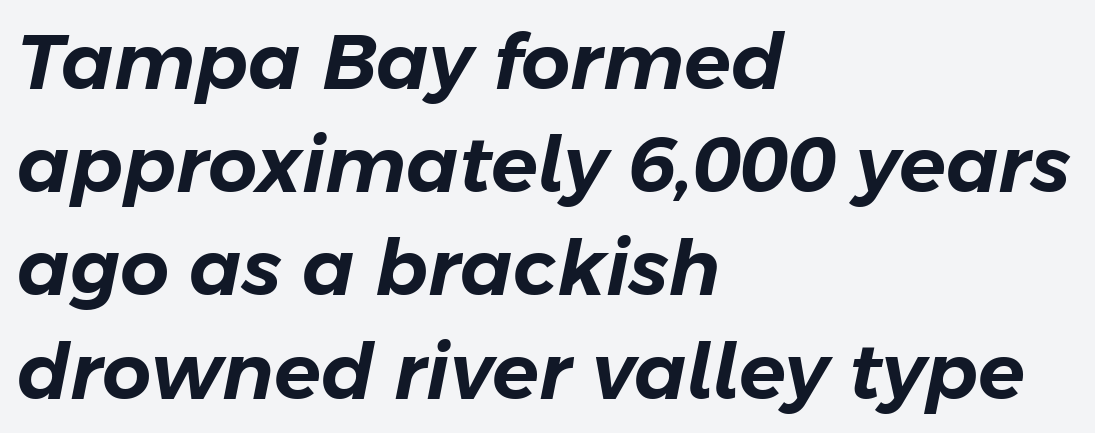
{"italic": "yes", "lean": "right", "slant_degrees": 11, "width": "normal", "stroke_contrast": "low", "x_height": "medium", "monospaced": "no", "underline": "no", "align": "left", "line_spacing": "normal", "line_spacing_ratio": 1.34, "letter_spacing": "normal", "letter_spacing_em": 0.0, "glyph_px": 77}
